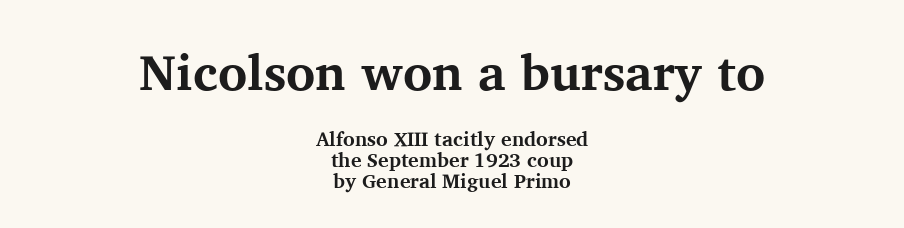
{"serif": "yes", "italic": "no", "bold": "yes", "weight": "bold", "width": "normal", "stroke_contrast": "medium", "x_height": "medium", "monospaced": "no", "underline": "no", "align": "center", "line_spacing": "tight", "line_spacing_ratio": 1.05, "letter_spacing": "normal", "letter_spacing_em": 0.0, "larger_block": "first", "size_ratio": 2.5, "glyph_px": 50}
